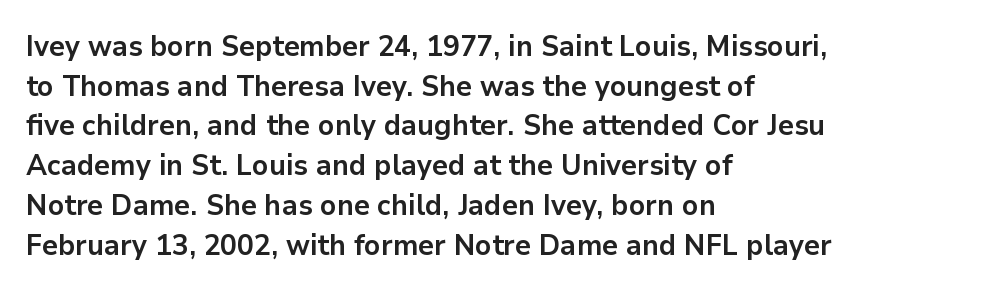
The image shows 29 px bold sans-serif type, upright; set left-aligned, normal line spacing (1.37x), normal letter spacing, not underlined; low stroke contrast and a medium x-height.
